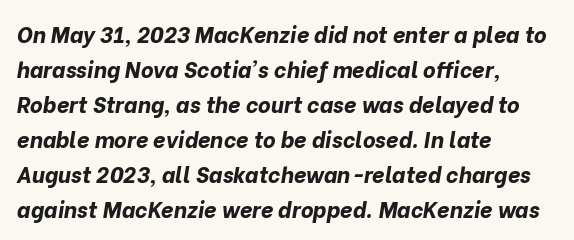
{"italic": "yes", "lean": "right", "slant_degrees": 10, "bold": "yes", "underline": "no", "align": "left", "line_spacing": "normal", "line_spacing_ratio": 1.59, "letter_spacing": "normal", "letter_spacing_em": 0.0, "glyph_px": 22}
